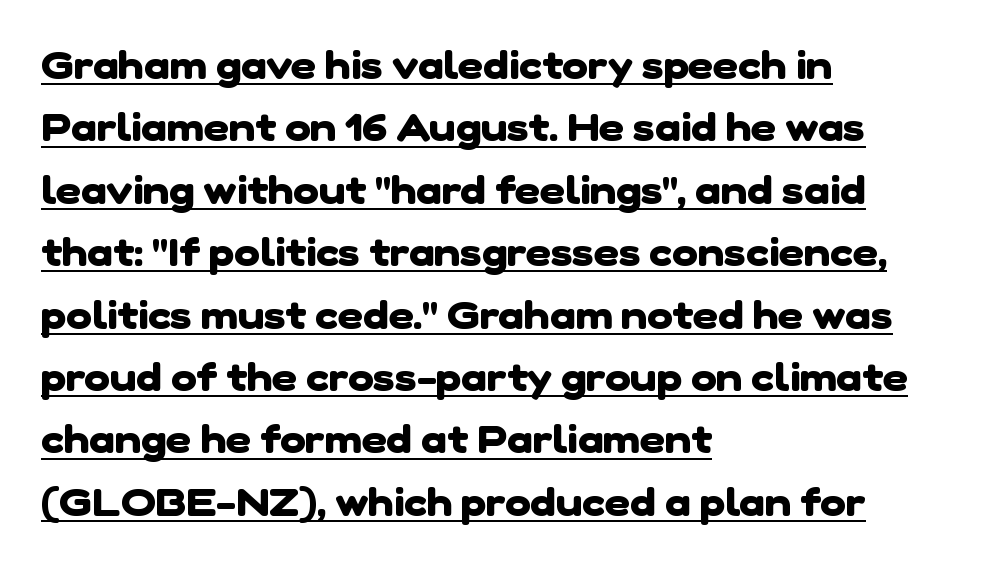
The face used here is proportionally spaced, like ordinary book or web type. The lines sit at an ordinary, default distance from one another. One-word summary of the alignment: left. Each word holds together tightly as a unit, with standard inter-letter gaps. I'd describe the lettering as bold — thick and assertive. In terms of letterform style, serifs are entirely absent.
